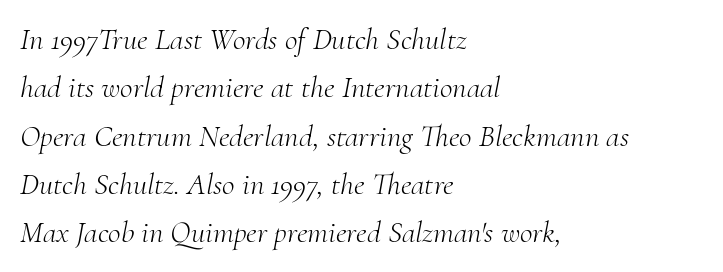
The image shows 31 px light serif type, italic (leaning right); set left-aligned, normal line spacing (1.56x), normal letter spacing, not underlined; medium stroke contrast and a small x-height.
